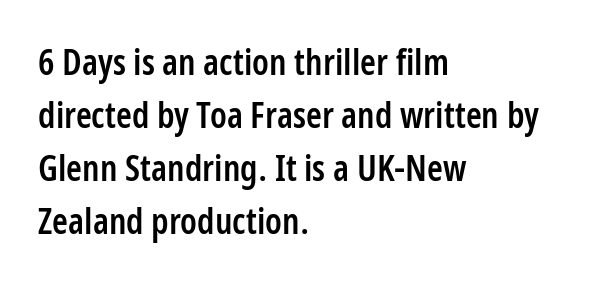
{"serif": "no", "italic": "no", "bold": "semi", "weight": "semibold", "width": "condensed", "stroke_contrast": "low", "x_height": "medium", "monospaced": "no", "underline": "no", "align": "left", "line_spacing": "normal", "line_spacing_ratio": 1.47, "letter_spacing": "normal", "letter_spacing_em": 0.0, "glyph_px": 36}
